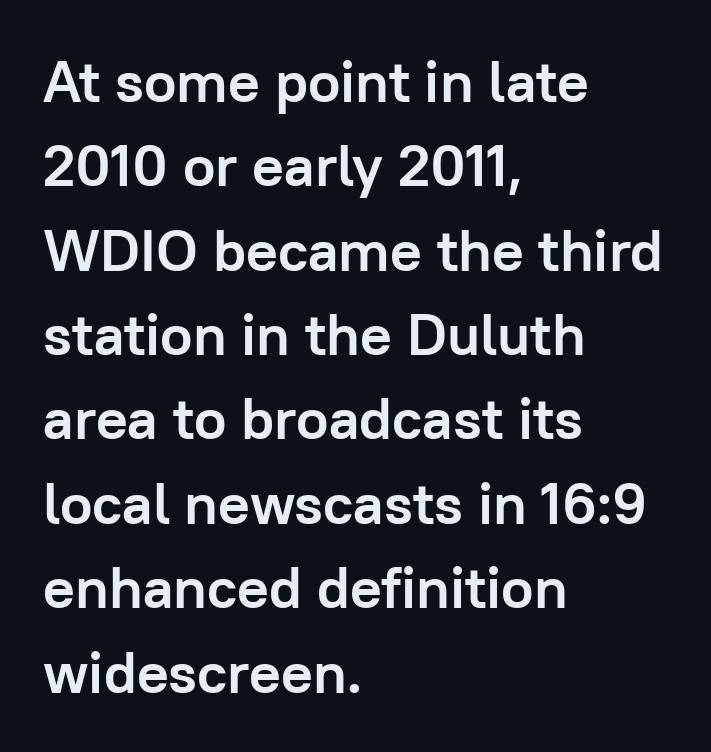
Q: Is the text bold? A: Yes.
Q: Is the text italic (slanted)? A: No, it is upright.
Q: Is the typeface a serif or a sans-serif typeface? A: Sans-serif.
Q: Is the text underlined? A: No.
Q: How is the paragraph aligned? A: Left-aligned.
Q: Is the spacing between letters normal or unusually wide? A: Normal.
Q: Is the spacing between lines tight, normal or loose? A: Normal.
Q: Width (condensed, normal, or wide)? A: Normal.
Q: Stroke contrast? A: Low.
Q: x-height? A: Medium.
Q: Monospaced? A: No.
